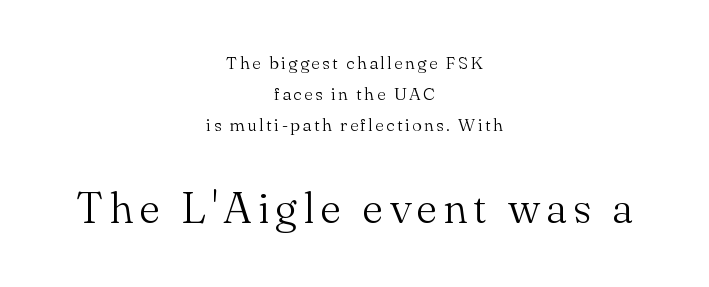
{"serif": "yes", "italic": "no", "bold": "no", "weight": "light", "width": "normal", "stroke_contrast": "medium", "x_height": "small", "monospaced": "no", "underline": "no", "align": "center", "line_spacing_ratio": 1.72, "larger_block": "second", "size_ratio": 2.44, "glyph_px": 44}
